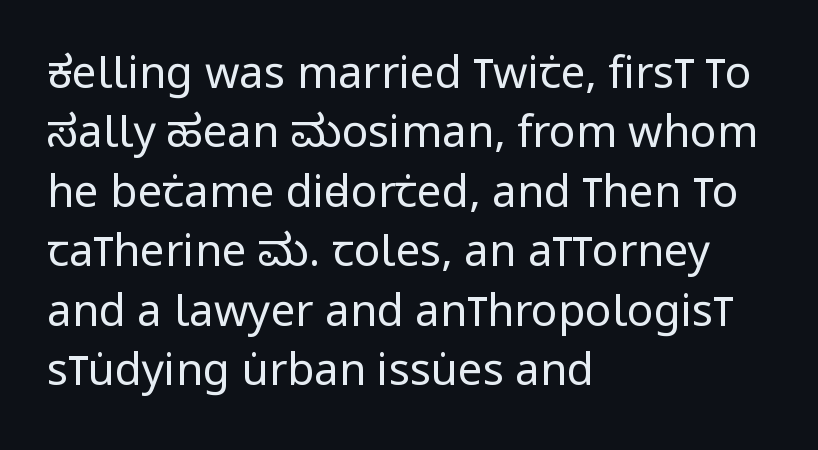
The image shows 44 px regular-weight, condensed sans-serif type, upright; set left-aligned, normal line spacing (1.35x), normal letter spacing, not underlined; low stroke contrast and a large x-height.
